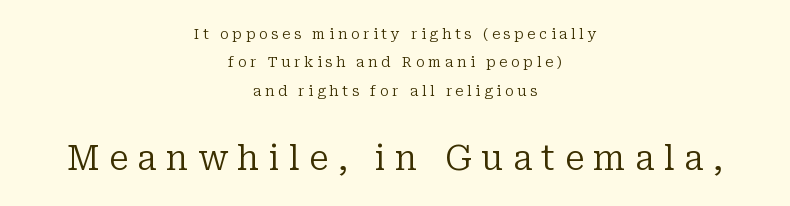
{"serif": "yes", "italic": "no", "bold": "no", "weight": "regular", "width": "normal", "stroke_contrast": "low", "x_height": "medium", "monospaced": "no", "underline": "no", "align": "center", "line_spacing": "loose", "line_spacing_ratio": 2.02, "letter_spacing": "wide", "letter_spacing_em": 0.27, "larger_block": "second", "size_ratio": 2.43, "glyph_px": 34}
